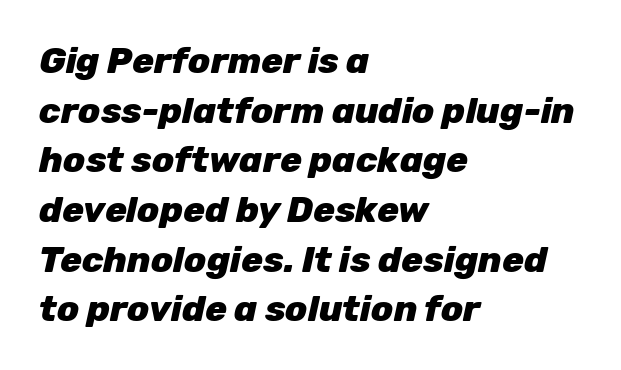
Q: Is the text bold? A: Yes.
Q: Is the text italic (slanted)? A: Yes, it leans right by about 12 degrees.
Q: Is the text underlined? A: No.
Q: How is the paragraph aligned? A: Left-aligned.
Q: Is the spacing between letters normal or unusually wide? A: Normal.
Q: Is the spacing between lines tight, normal or loose? A: Normal.
Q: Width (condensed, normal, or wide)? A: Normal.
Q: Stroke contrast? A: Low.
Q: x-height? A: Medium.
Q: Monospaced? A: No.
